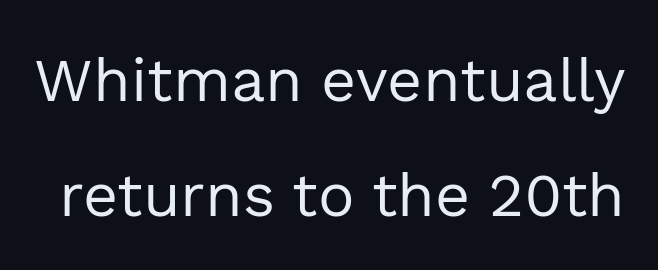
The image shows 61 px regular-weight sans-serif type, upright; set line spacing 1.88x, normal letter spacing, not underlined; a medium x-height.
